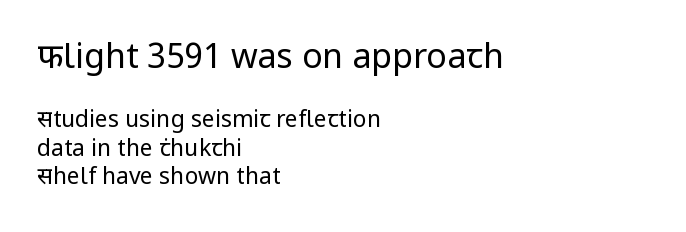
Q: Is the text bold? A: No.
Q: Is the text italic (slanted)? A: No, it is upright.
Q: Is the typeface a serif or a sans-serif typeface? A: Sans-serif.
Q: Is the text underlined? A: No.
Q: How is the paragraph aligned? A: Left-aligned.
Q: Is the spacing between letters normal or unusually wide? A: Normal.
Q: Which block of text is set in a larger size, the first (top) or the second (bottom)? A: The first (top) one.
Q: Width (condensed, normal, or wide)? A: Normal.
Q: Stroke contrast? A: Low.
Q: x-height? A: Medium.
Q: Monospaced? A: No.
